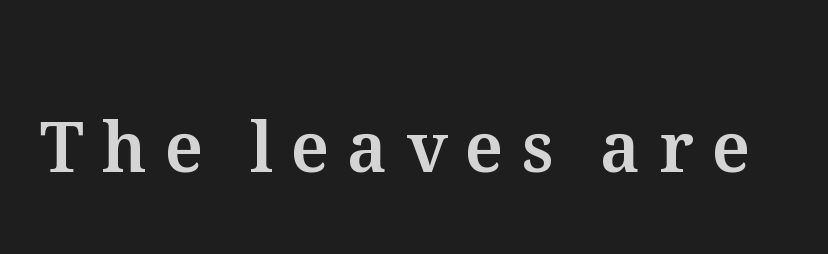
Glance below the letters and you will spot only blank space. Unlike italic type, these characters show no tilt at all. Spacing verdict: proportional, widths tailored to each character. Tracking here is generous; glyphs stand well apart from one another.
